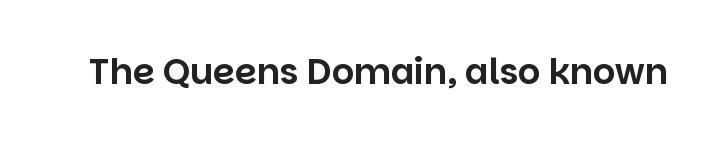
Q: Is the text italic (slanted)? A: No, it is upright.
Q: Is the typeface a serif or a sans-serif typeface? A: Sans-serif.
Q: Is the text underlined? A: No.
Q: Is the spacing between letters normal or unusually wide? A: Normal.
Q: Width (condensed, normal, or wide)? A: Normal.
Q: Stroke contrast? A: Low.
Q: x-height? A: Large.
Q: Monospaced? A: No.
